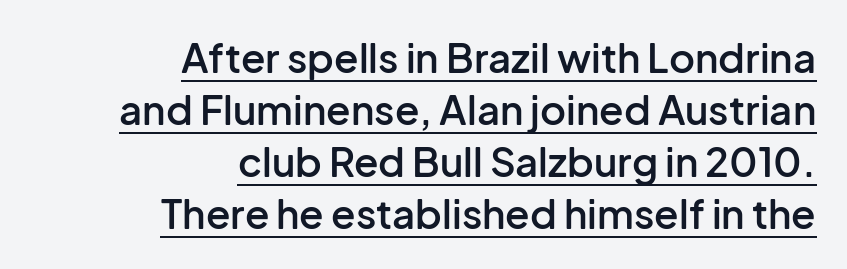
The paragraph shown leans on its right margin. In terms of posture, this sample is upright. Observe the absence of serifs on each vertical stroke in this sample. The horizontal fit of the characters is conventional and even. The letters are semibold — heavier than regular but short of a full bold.
